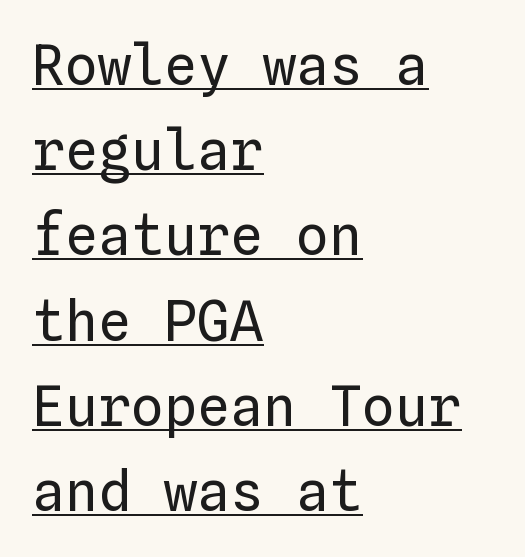
Q: Is the text bold? A: No.
Q: Is the text italic (slanted)? A: No, it is upright.
Q: Is the text underlined? A: Yes.
Q: How is the paragraph aligned? A: Left-aligned.
Q: Is the spacing between letters normal or unusually wide? A: Normal.
Q: Is the spacing between lines tight, normal or loose? A: Normal.
Q: Width (condensed, normal, or wide)? A: Normal.
Q: Stroke contrast? A: Low.
Q: x-height? A: Medium.
Q: Monospaced? A: Yes.
